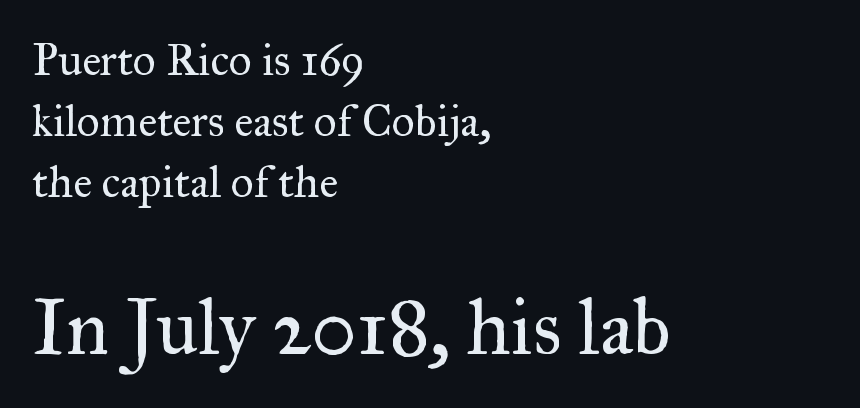
{"serif": "yes", "italic": "no", "bold": "no", "weight": "regular", "width": "normal", "stroke_contrast": "medium", "x_height": "small", "monospaced": "no", "underline": "no", "align": "left", "line_spacing": "normal", "line_spacing_ratio": 1.36, "letter_spacing": "normal", "letter_spacing_em": 0.0, "larger_block": "second", "size_ratio": 1.76, "glyph_px": 79}
